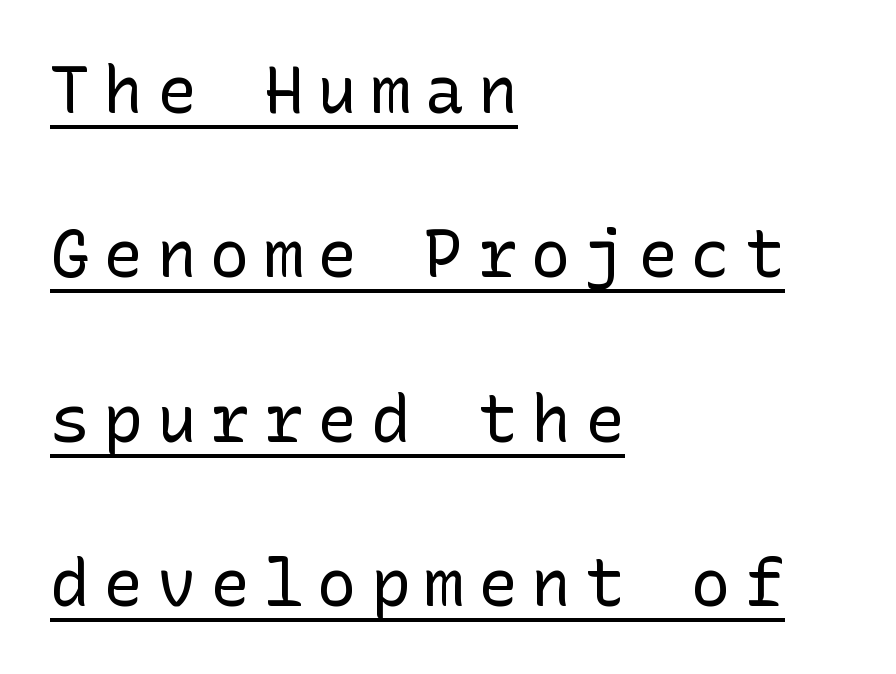
{"serif": "no", "italic": "no", "bold": "no", "weight": "regular", "width": "normal", "stroke_contrast": "low", "x_height": "medium", "underline": "yes", "align": "left", "line_spacing": "loose", "line_spacing_ratio": 2.49, "letter_spacing": "wide", "letter_spacing_em": 0.21, "glyph_px": 66}
